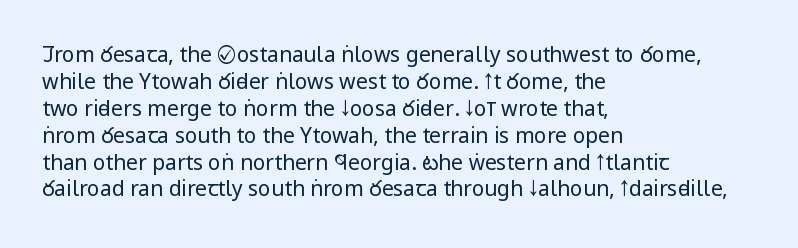
The image shows 21 px text type, upright; set left-aligned, normal line spacing (1.28x), normal letter spacing, not underlined.
